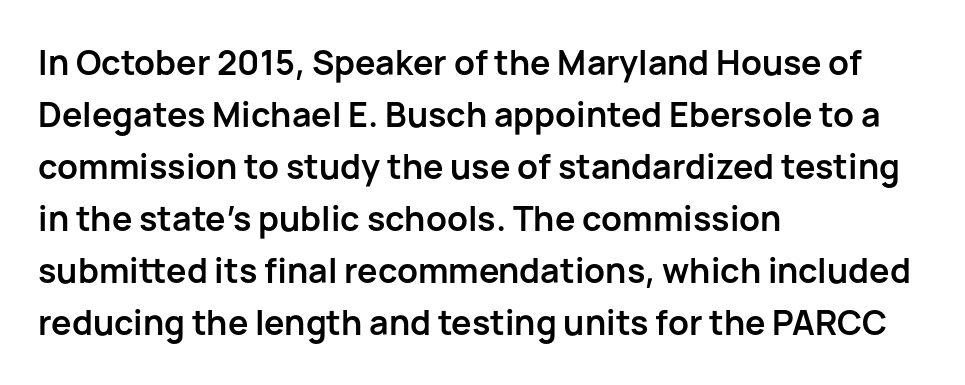
Q: Is the text bold? A: Yes.
Q: Is the text italic (slanted)? A: No, it is upright.
Q: Is the typeface a serif or a sans-serif typeface? A: Sans-serif.
Q: Is the text underlined? A: No.
Q: How is the paragraph aligned? A: Left-aligned.
Q: Is the spacing between letters normal or unusually wide? A: Normal.
Q: Is the spacing between lines tight, normal or loose? A: Normal.
Q: Width (condensed, normal, or wide)? A: Normal.
Q: Stroke contrast? A: Low.
Q: x-height? A: Medium.
Q: Monospaced? A: No.
